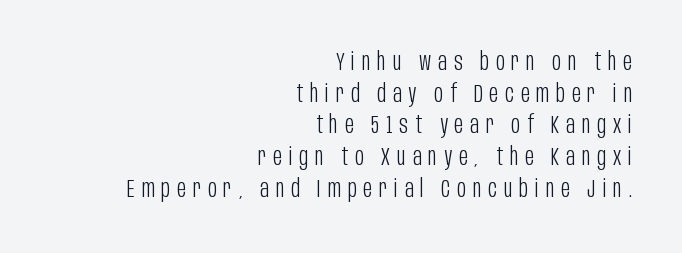
Q: Is the text bold? A: No.
Q: Is the text italic (slanted)? A: No, it is upright.
Q: Is the text underlined? A: No.
Q: How is the paragraph aligned? A: Right-aligned.
Q: Is the spacing between letters normal or unusually wide? A: Unusually wide.
Q: Is the spacing between lines tight, normal or loose? A: Normal.
